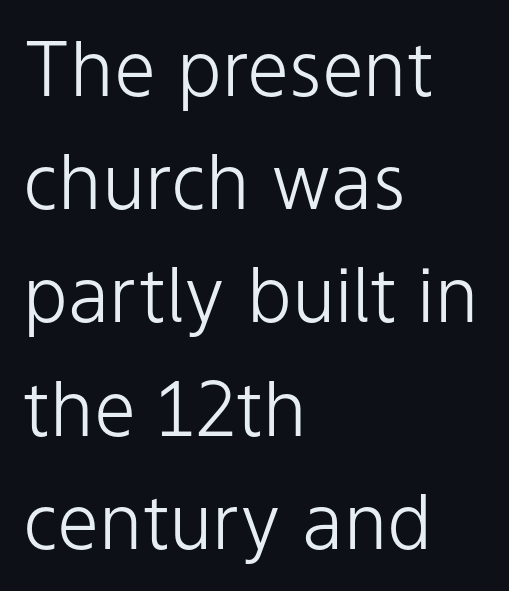
{"serif": "no", "italic": "no", "bold": "no", "weight": "light", "width": "normal", "stroke_contrast": "low", "x_height": "medium", "monospaced": "no", "underline": "no", "align": "left", "line_spacing": "normal", "line_spacing_ratio": 1.51, "letter_spacing": "normal", "letter_spacing_em": 0.0, "glyph_px": 75}
